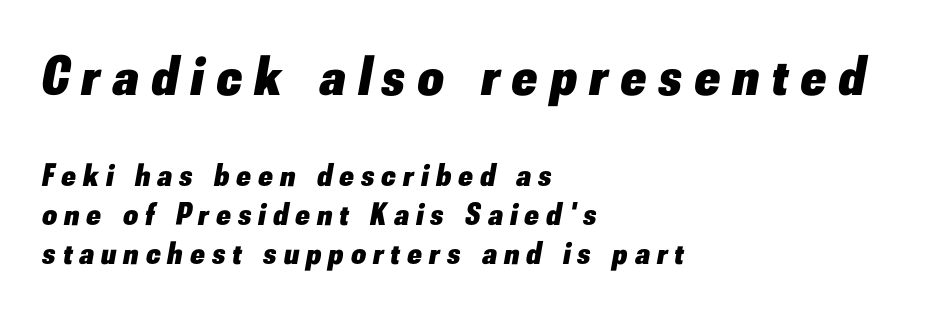
The text block is weighted toward the left margin, trailing off unevenly rightward. Is the type bold? Yes — the strokes are clearly thick and heavy. The letterforms stand isolated, each surrounded by extra space. In this sample the first text group is rendered at the bigger scale. Slant detected: the letters are inclined. You could not count columns in this text — the font is proportionally spaced.
